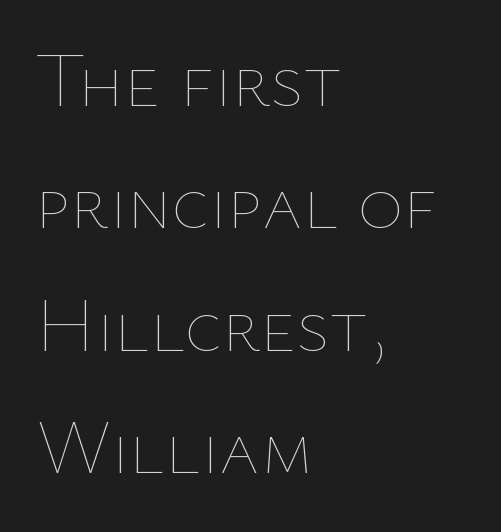
Proportional: the letters do not fall into vertical columns. The letters sit at their default tracking, neither squeezed nor spread. Ordinary non-slanted type is in use. Notice how the passage keeps a crisp vertical edge on the left only. The specimen omits any rule beneath the text block's lines. The line-height multiplier appears to be the usual default.
